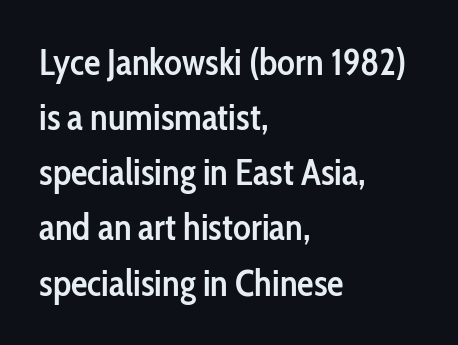
{"serif": "no", "italic": "no", "bold": "semi", "weight": "semibold", "width": "condensed", "stroke_contrast": "low", "x_height": "medium", "monospaced": "no", "underline": "no", "align": "left", "line_spacing": "normal", "line_spacing_ratio": 1.49, "letter_spacing": "normal", "letter_spacing_em": 0.0, "glyph_px": 37}
